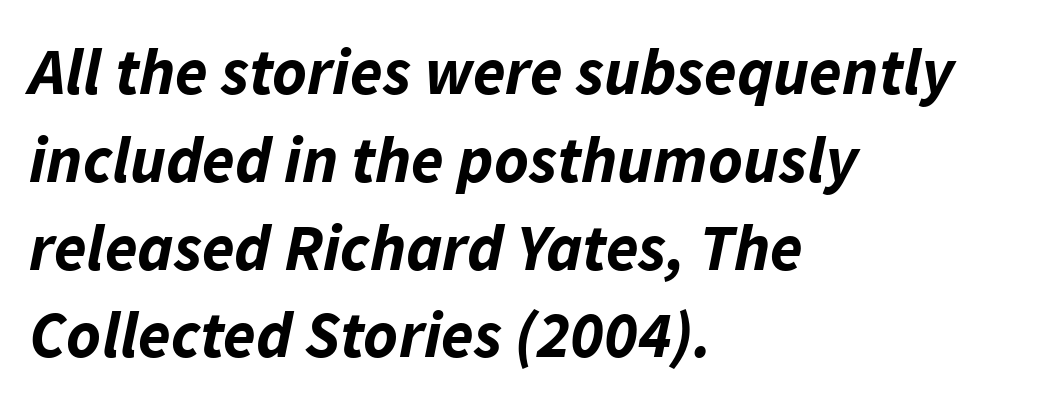
The image shows 66 px bold type, italic (leaning right); set left-aligned, normal line spacing (1.33x), normal letter spacing, not underlined; low stroke contrast and a medium x-height.
